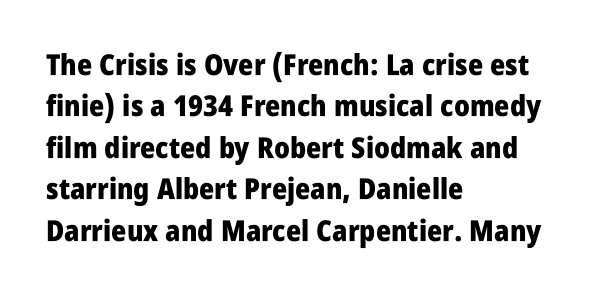
{"serif": "no", "italic": "no", "bold": "yes", "weight": "heavy", "width": "condensed", "stroke_contrast": "low", "x_height": "large", "monospaced": "no", "underline": "no", "align": "left", "line_spacing": "normal", "line_spacing_ratio": 1.43, "letter_spacing": "normal", "letter_spacing_em": 0.0, "glyph_px": 29}
